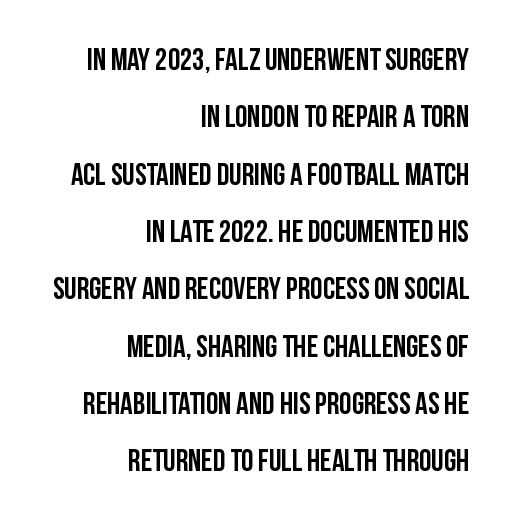
Q: Is the text bold? A: Yes.
Q: Is the text italic (slanted)? A: No, it is upright.
Q: Is the typeface a serif or a sans-serif typeface? A: Sans-serif.
Q: Is the text underlined? A: No.
Q: How is the paragraph aligned? A: Right-aligned.
Q: Is the spacing between letters normal or unusually wide? A: Normal.
Q: Width (condensed, normal, or wide)? A: Condensed.
Q: Stroke contrast? A: Low.
Q: x-height? A: Large.
Q: Monospaced? A: No.
